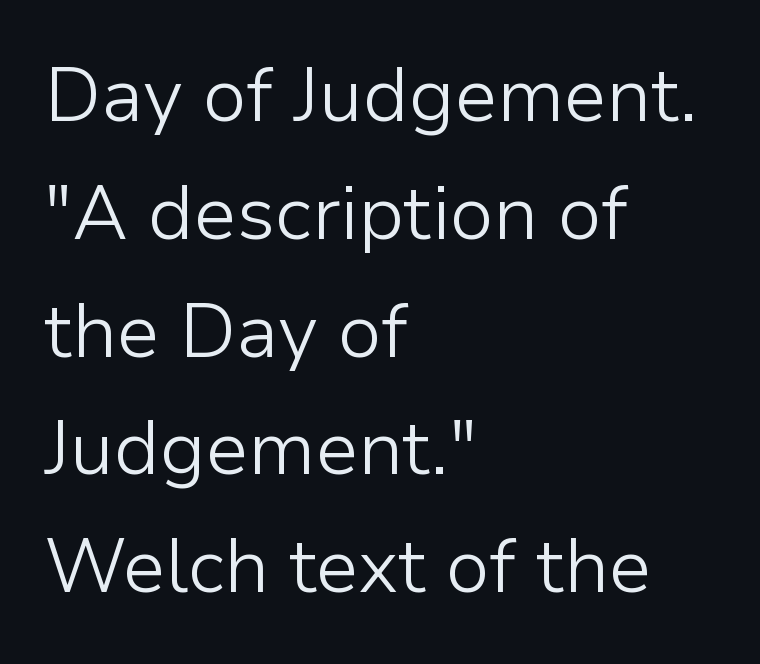
The image shows 76 px light sans-serif type, upright; set left-aligned, normal line spacing (1.55x), normal letter spacing, not underlined; low stroke contrast and a medium x-height.
